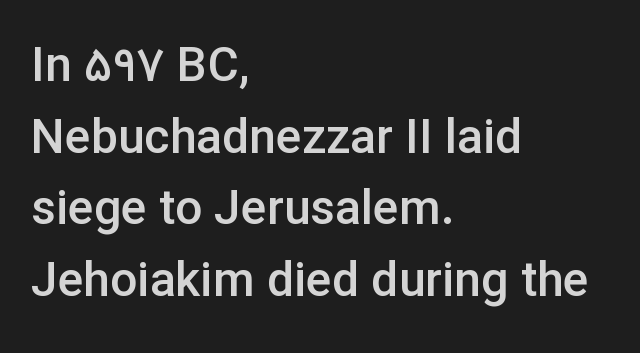
Q: Is the text bold? A: Semi-bold.
Q: Is the text italic (slanted)? A: No, it is upright.
Q: Is the typeface a serif or a sans-serif typeface? A: Sans-serif.
Q: Is the text underlined? A: No.
Q: How is the paragraph aligned? A: Left-aligned.
Q: Is the spacing between letters normal or unusually wide? A: Normal.
Q: Is the spacing between lines tight, normal or loose? A: Normal.
Q: Width (condensed, normal, or wide)? A: Normal.
Q: Stroke contrast? A: Low.
Q: x-height? A: Medium.
Q: Monospaced? A: No.
